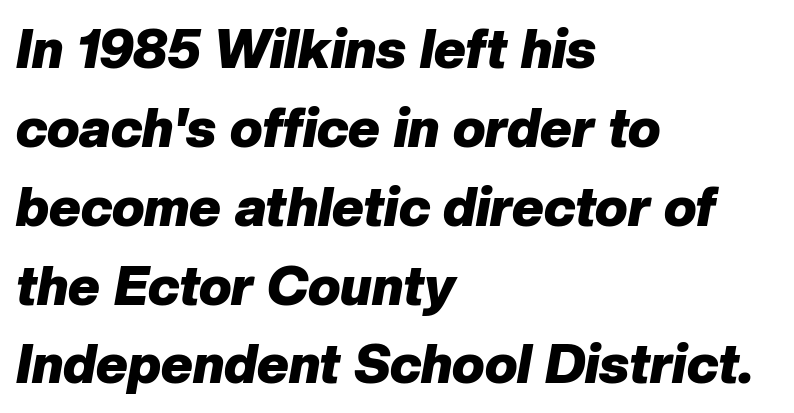
{"italic": "yes", "lean": "right", "slant_degrees": 10, "bold": "yes", "weight": "heavy", "width": "normal", "stroke_contrast": "low", "x_height": "medium", "monospaced": "no", "underline": "no", "align": "left", "line_spacing": "normal", "line_spacing_ratio": 1.46, "letter_spacing": "normal", "letter_spacing_em": 0.0, "glyph_px": 54}
